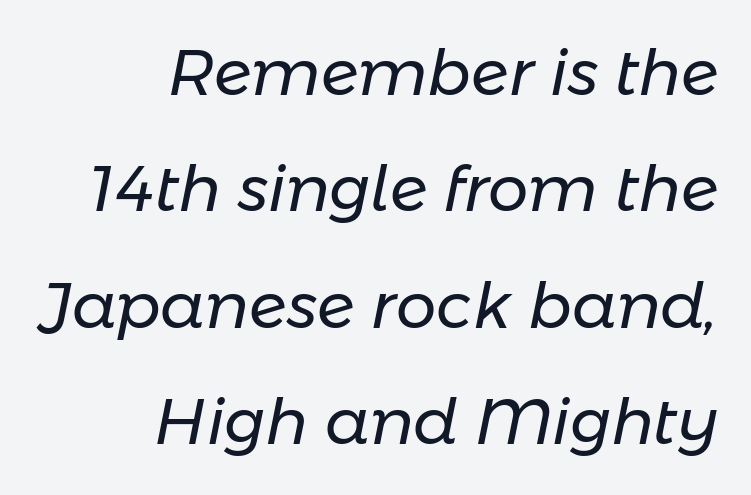
The image shows 64 px regular-weight type, italic (leaning right); set right-aligned, line spacing 1.82x, normal letter spacing, not underlined; low stroke contrast and a medium x-height.
